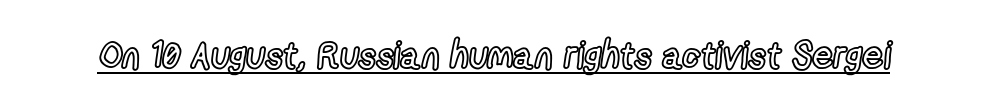
Q: Is the text italic (slanted)? A: Yes.
Q: Is the text underlined? A: Yes.
Q: Is the spacing between letters normal or unusually wide? A: Normal.
Q: Width (condensed, normal, or wide)? A: Condensed.
Q: x-height? A: Medium.
Q: Monospaced? A: No.
